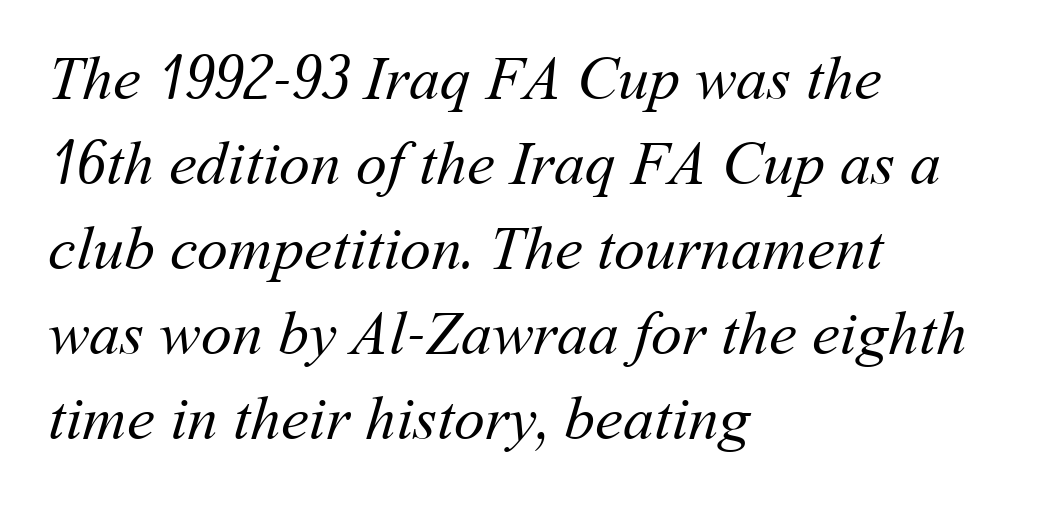
{"bold": "no", "weight": "regular", "width": "normal", "stroke_contrast": "medium", "x_height": "medium", "monospaced": "no", "underline": "no", "align": "left", "line_spacing": "normal", "line_spacing_ratio": 1.37, "letter_spacing": "normal", "letter_spacing_em": 0.0, "glyph_px": 62}
